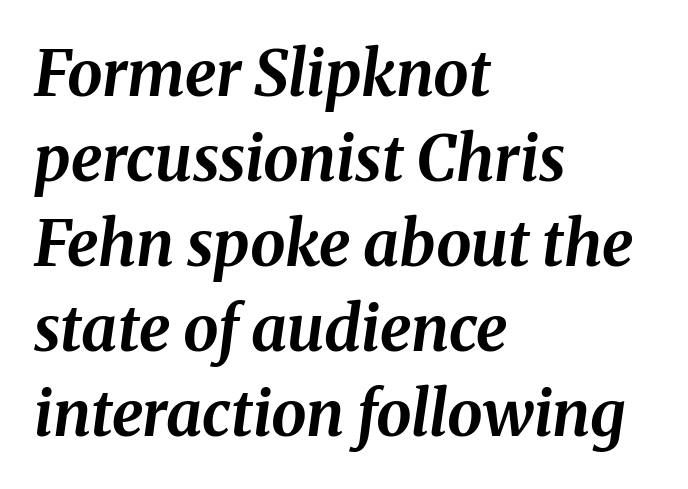
{"italic": "yes", "lean": "right", "slant_degrees": 8, "bold": "yes", "weight": "bold", "width": "normal", "stroke_contrast": "medium", "x_height": "medium", "monospaced": "no", "underline": "no", "align": "left", "line_spacing": "normal", "line_spacing_ratio": 1.35, "letter_spacing": "normal", "letter_spacing_em": 0.0, "glyph_px": 63}
